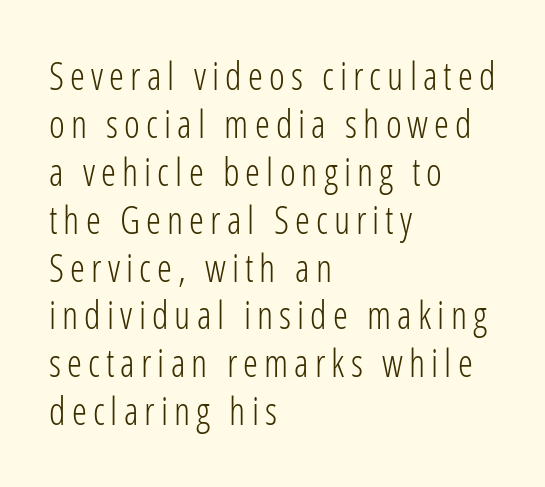
Q: Is the text bold? A: No.
Q: Is the text italic (slanted)? A: No, it is upright.
Q: Is the typeface a serif or a sans-serif typeface? A: Sans-serif.
Q: Is the text underlined? A: No.
Q: How is the paragraph aligned? A: Left-aligned.
Q: Is the spacing between lines tight, normal or loose? A: Normal.
Q: Width (condensed, normal, or wide)? A: Condensed.
Q: Stroke contrast? A: Low.
Q: x-height? A: Medium.
Q: Monospaced? A: No.
